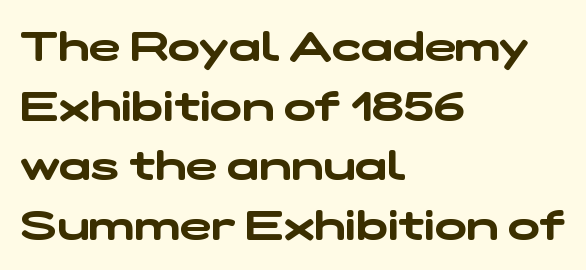
Q: Is the typeface a serif or a sans-serif typeface? A: Sans-serif.
Q: Is the text underlined? A: No.
Q: How is the paragraph aligned? A: Left-aligned.
Q: Is the spacing between letters normal or unusually wide? A: Normal.
Q: Is the spacing between lines tight, normal or loose? A: Normal.
Q: Width (condensed, normal, or wide)? A: Wide.
Q: Stroke contrast? A: Low.
Q: x-height? A: Medium.
Q: Monospaced? A: No.
